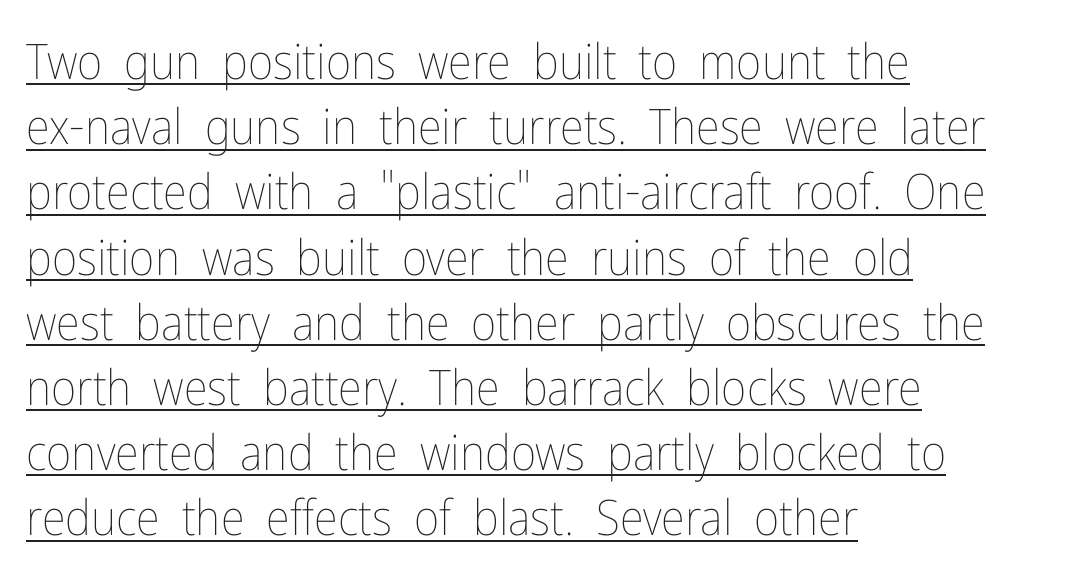
The image shows 49 px thin, condensed type, upright; set left-aligned, normal line spacing (1.33x), normal letter spacing, underlined; low stroke contrast and a medium x-height.
